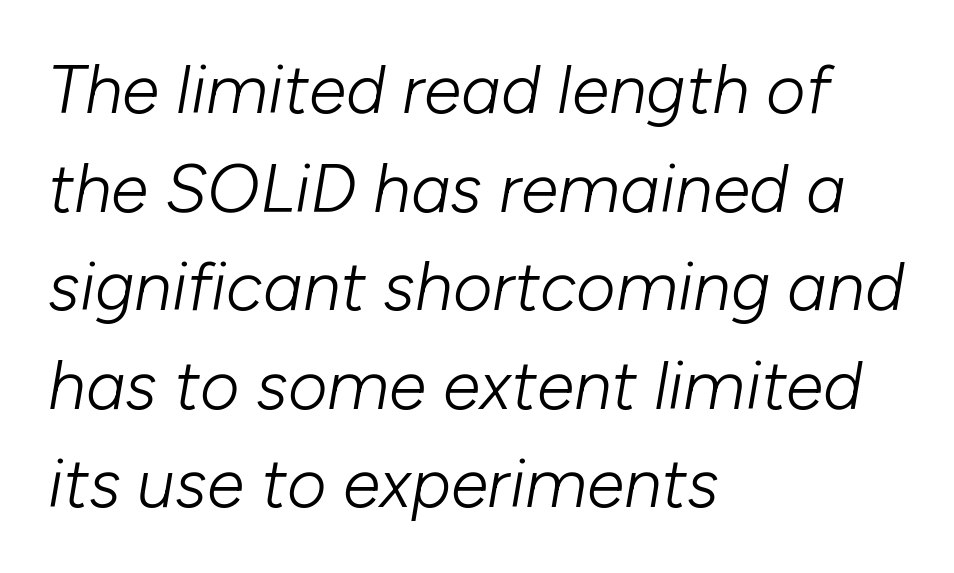
Quick note: italic. The strip under each line holds only bare page. Interline gaps are of average width in this sample. Default kerning and tracking; the words read as compact shapes.
